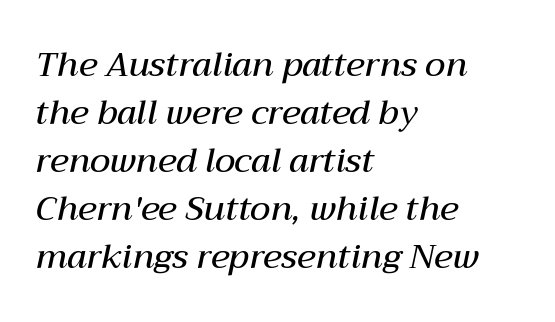
The passage is arranged the way most books set body copy — flush left. Spacing between characters is what you'd get straight out of the box. This block has exactly the height ordinary leading produces. The axis of the letterforms is tilted away from vertical.
